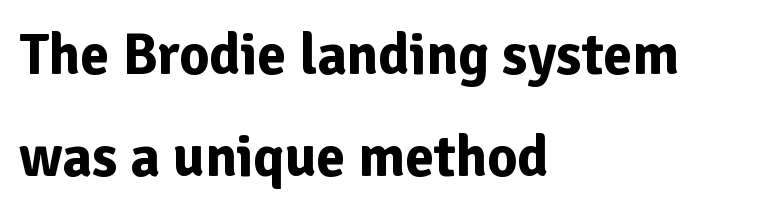
The passage shown is not underscored anywhere. Weight check: bold — yes, fully. Regarding serifs, this sample does without them. Typeset ragged right — the left edge is the straight one. Nothing unusual about the tracking: characters are spaced as the font intends.
